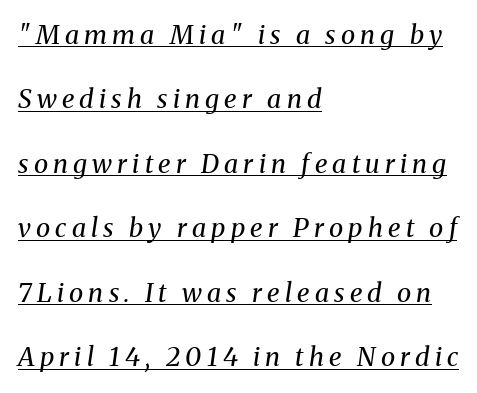
The typeface has the unassuming heft of standard copy or less. These lines stack with their left ends in a neat column. Each word looks stretched out because of the extra space between its letters. Slanted lettering throughout. Summary of vertical rhythm: relaxed, with wide interline spacing.
